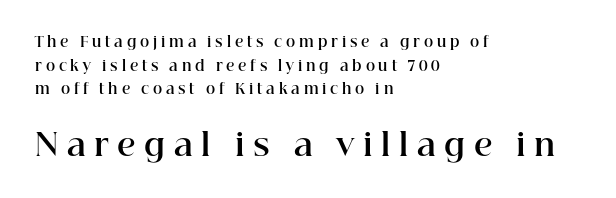
{"serif": "yes", "italic": "no", "bold": "yes", "weight": "bold", "width": "normal", "stroke_contrast": "high", "x_height": "medium", "monospaced": "no", "underline": "no", "align": "left", "line_spacing": "normal", "line_spacing_ratio": 1.69, "letter_spacing": "wide", "letter_spacing_em": 0.27, "larger_block": "second", "size_ratio": 2.21, "glyph_px": 31}
